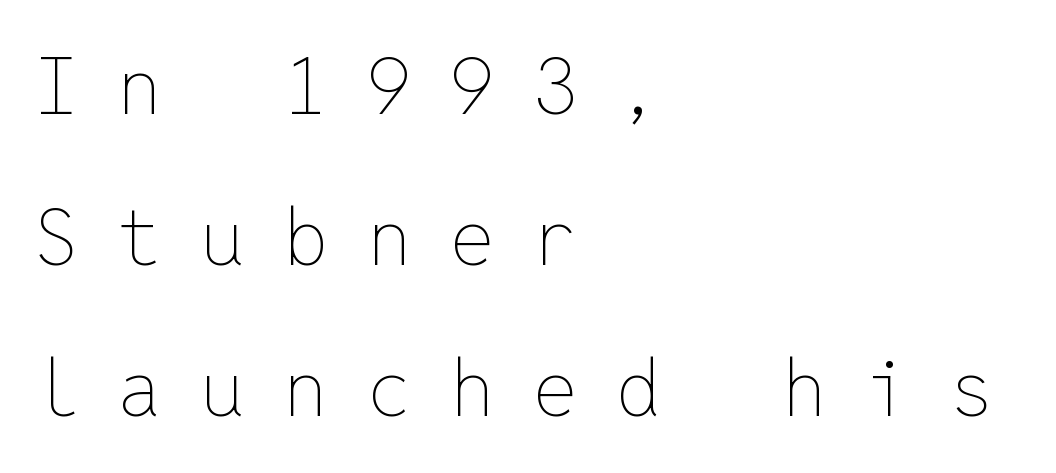
This sample trades compactness for vertical openness between lines. No chunkiness to these letters — they're not bold. Just letters on the line, the space beneath them empty. Designer's note — italics off, roman on.
